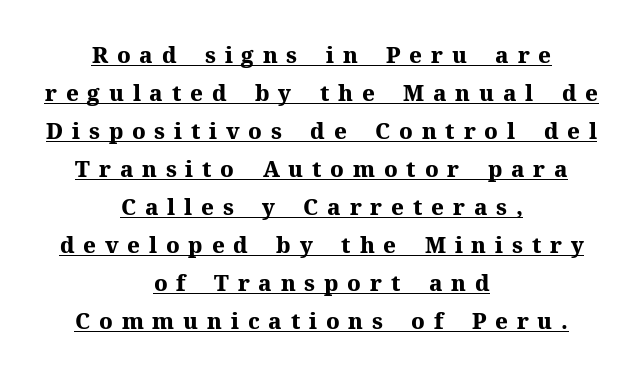
The image shows 22 px bold type, upright; set centered, line spacing 1.73x, unusually wide letter spacing (+0.4 em), underlined.
